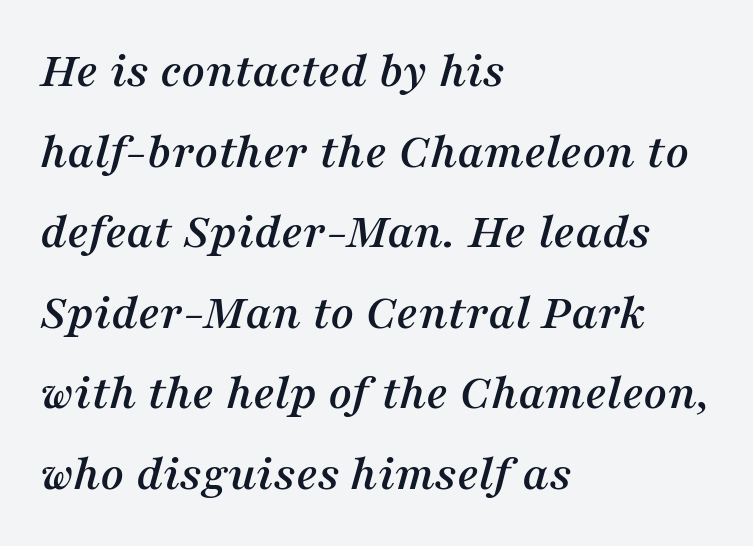
The image shows 51 px serif type, italic (leaning right); set left-aligned, normal line spacing (1.58x), normal letter spacing, not underlined; medium stroke contrast and a medium x-height.
